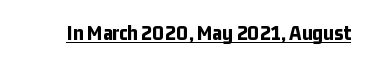
The image shows 22 px bold type, upright; set normal letter spacing, underlined.
